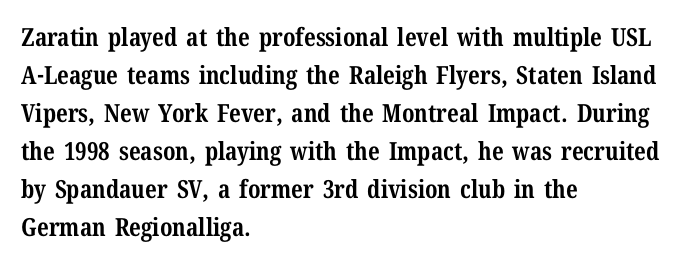
{"italic": "no", "bold": "yes", "underline": "no", "align": "left", "line_spacing": "normal", "line_spacing_ratio": 1.52, "letter_spacing": "normal", "letter_spacing_em": 0.0, "glyph_px": 25}
